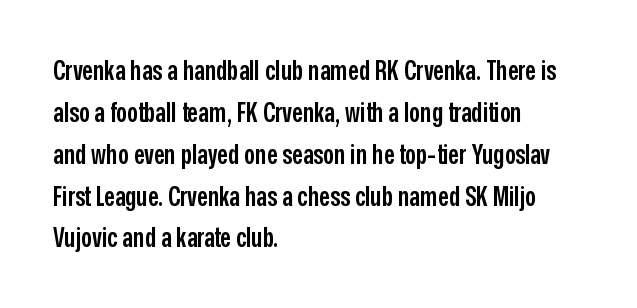
{"italic": "no", "bold": "semi", "underline": "no", "align": "left", "line_spacing": "normal", "line_spacing_ratio": 1.55, "letter_spacing": "normal", "letter_spacing_em": 0.0, "glyph_px": 27}
